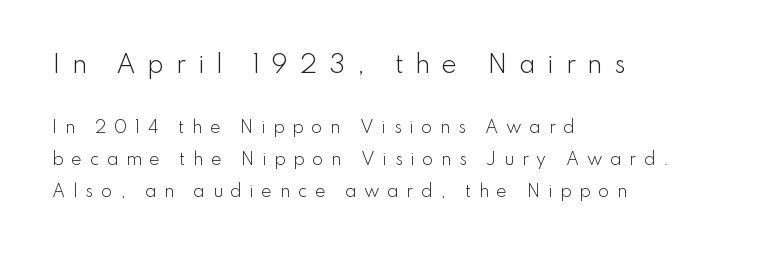
Q: Is the text bold? A: No.
Q: Is the text italic (slanted)? A: No, it is upright.
Q: Is the text underlined? A: No.
Q: How is the paragraph aligned? A: Left-aligned.
Q: Is the spacing between letters normal or unusually wide? A: Unusually wide.
Q: Is the spacing between lines tight, normal or loose? A: Loose.
Q: Which block of text is set in a larger size, the first (top) or the second (bottom)? A: The first (top) one.
